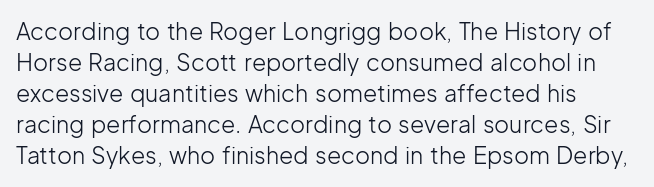
The image shows 23 px text type, upright; set normal line spacing (1.35x), normal letter spacing, not underlined.
